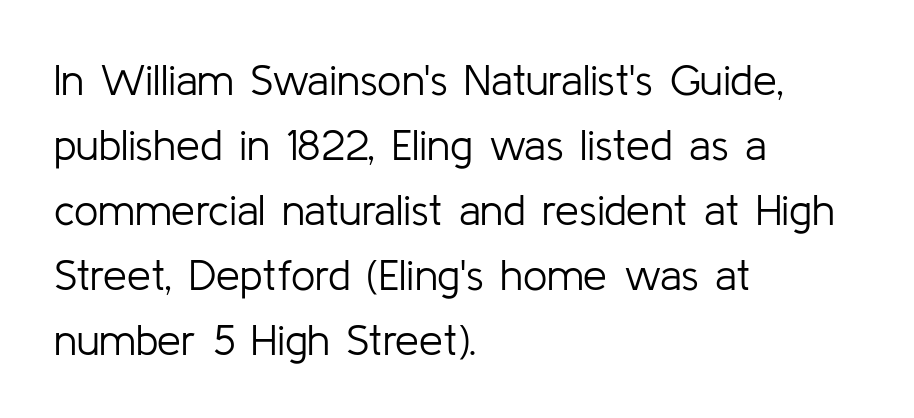
{"serif": "no", "italic": "no", "bold": "no", "weight": "light", "width": "normal", "stroke_contrast": "low", "x_height": "medium", "monospaced": "no", "underline": "no", "align": "left", "line_spacing": "normal", "line_spacing_ratio": 1.51, "letter_spacing": "normal", "letter_spacing_em": 0.0, "glyph_px": 43}
